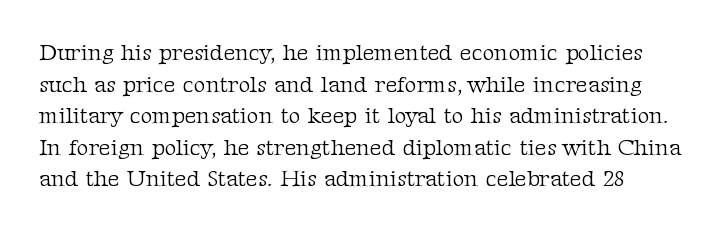
Q: Is the text bold? A: No.
Q: Is the text italic (slanted)? A: No, it is upright.
Q: Is the text underlined? A: No.
Q: Is the spacing between letters normal or unusually wide? A: Normal.
Q: Is the spacing between lines tight, normal or loose? A: Normal.
